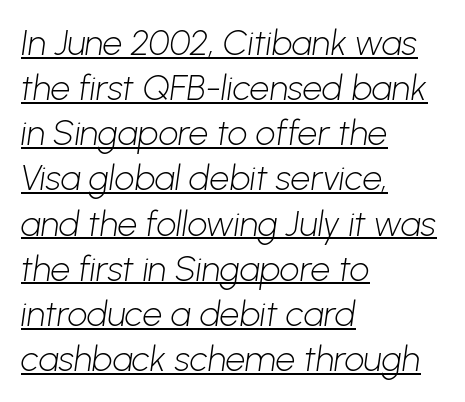
The glyphs in this specimen are sans serif. Vertically, the passage feels balanced, rows spaced as you'd expect. Inter-character spacing is left at the font's built-in metrics. Check the space under the baseline: a stroke is drawn there.
